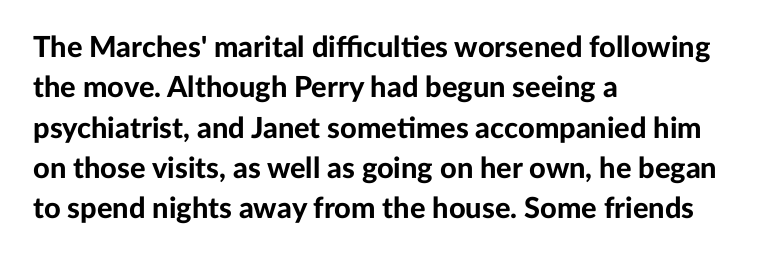
A typesetter would mark this as roman, not italic. Heavy, bold letterforms. The passage shown has conventional tracking throughout. No feet cap the strokes, marking this as sans-serif type.
